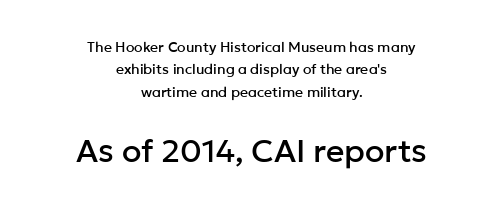
{"serif": "no", "italic": "no", "width": "normal", "stroke_contrast": "low", "x_height": "medium", "monospaced": "no", "underline": "no", "align": "center", "line_spacing": "normal", "line_spacing_ratio": 1.59, "letter_spacing": "normal", "letter_spacing_em": 0.0, "larger_block": "second", "size_ratio": 2.29, "glyph_px": 32}
